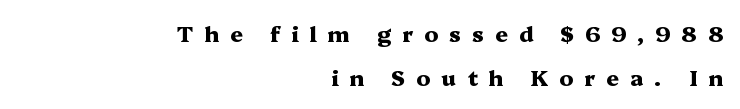
Q: Is the text bold? A: Yes.
Q: Is the text italic (slanted)? A: No, it is upright.
Q: Is the text underlined? A: No.
Q: How is the paragraph aligned? A: Right-aligned.
Q: Is the spacing between letters normal or unusually wide? A: Unusually wide.
Q: Is the spacing between lines tight, normal or loose? A: Loose.
